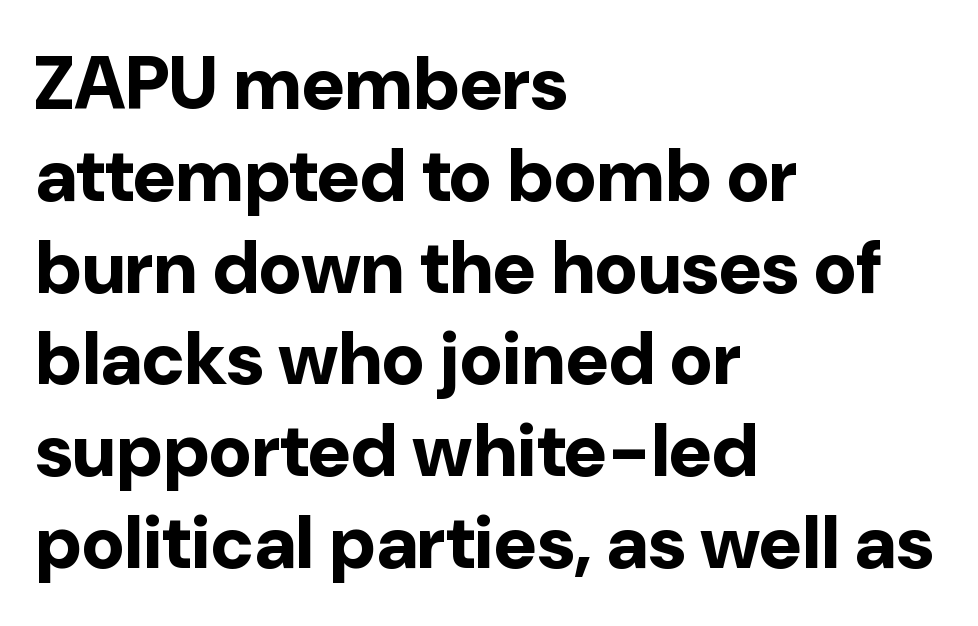
The image shows 74 px bold sans-serif type, upright; set left-aligned, line spacing 1.24x, normal letter spacing, not underlined; low stroke contrast and a medium x-height.
